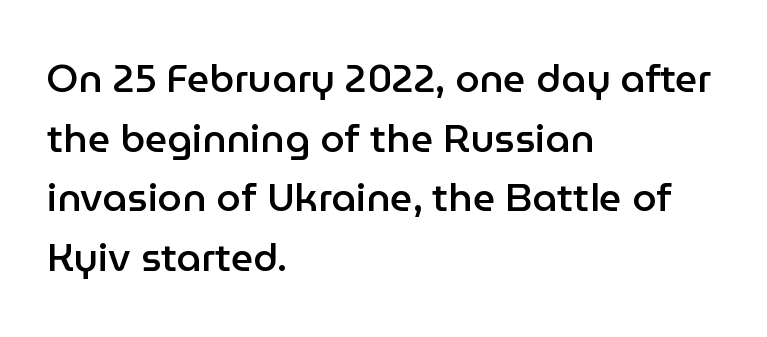
Bare-footed words on every line. Tracking value appears to be zero — textbook default spacing. Notice how descenders clear the ascenders below comfortably — that's standard leading. If you drew a ruler down the left edge, every line would touch it. A typesetter would call this proportional, since set widths differ per character. The letters stand upright; this is a roman face.
